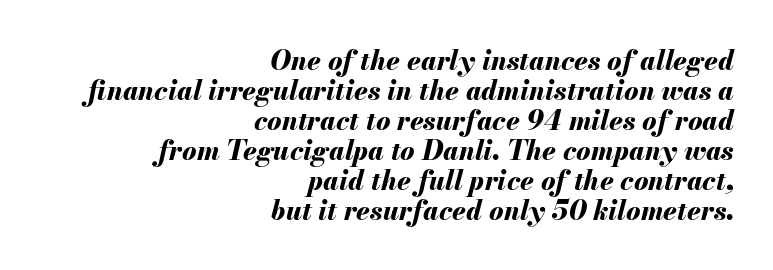
{"italic": "yes", "lean": "right", "slant_degrees": 13, "bold": "yes", "underline": "no", "align": "right", "line_spacing": "tight", "line_spacing_ratio": 1.11, "letter_spacing": "normal", "letter_spacing_em": 0.0, "glyph_px": 27}
